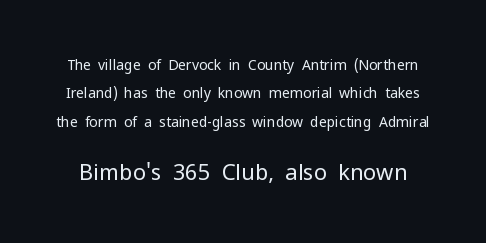
The image shows 22 px text type, upright; set loose line spacing (2.02x), normal letter spacing, not underlined; the second (bottom) block is 1.57x larger.
